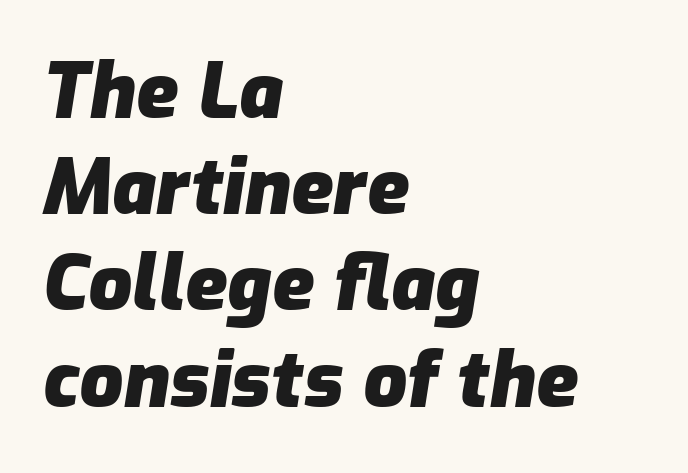
Q: Is the text bold? A: Yes.
Q: Is the text italic (slanted)? A: Yes, it leans right by about 9 degrees.
Q: Is the text underlined? A: No.
Q: How is the paragraph aligned? A: Left-aligned.
Q: Is the spacing between letters normal or unusually wide? A: Normal.
Q: Is the spacing between lines tight, normal or loose? A: Normal.
Q: Width (condensed, normal, or wide)? A: Normal.
Q: Stroke contrast? A: Low.
Q: x-height? A: Medium.
Q: Monospaced? A: No.
